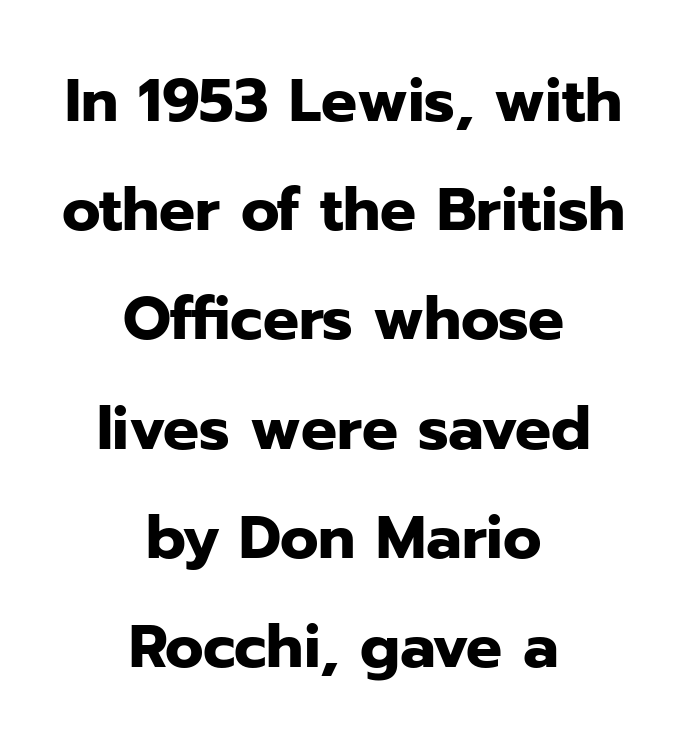
Q: Is the text bold? A: Yes.
Q: Is the text italic (slanted)? A: No, it is upright.
Q: Is the typeface a serif or a sans-serif typeface? A: Sans-serif.
Q: Is the text underlined? A: No.
Q: How is the paragraph aligned? A: Centered.
Q: Is the spacing between letters normal or unusually wide? A: Normal.
Q: Width (condensed, normal, or wide)? A: Normal.
Q: Stroke contrast? A: Low.
Q: x-height? A: Medium.
Q: Monospaced? A: No.
